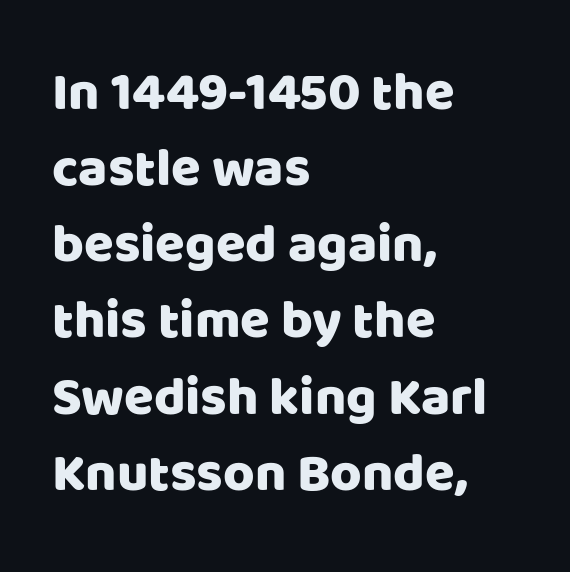
{"serif": "no", "italic": "no", "width": "normal", "stroke_contrast": "low", "x_height": "large", "monospaced": "no", "underline": "no", "align": "left", "line_spacing": "normal", "line_spacing_ratio": 1.41, "letter_spacing": "normal", "letter_spacing_em": 0.0, "glyph_px": 54}
